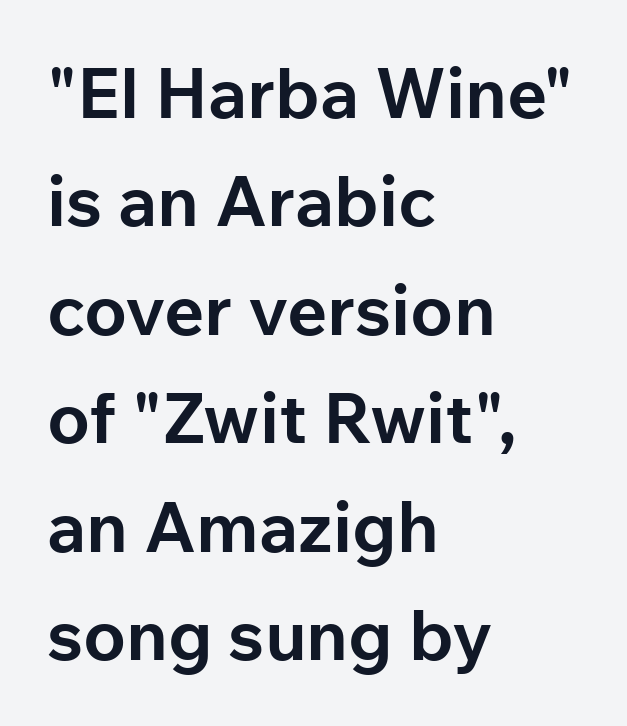
Q: Is the text bold? A: Yes.
Q: Is the text italic (slanted)? A: No, it is upright.
Q: Is the typeface a serif or a sans-serif typeface? A: Sans-serif.
Q: Is the text underlined? A: No.
Q: How is the paragraph aligned? A: Left-aligned.
Q: Is the spacing between letters normal or unusually wide? A: Normal.
Q: Is the spacing between lines tight, normal or loose? A: Normal.
Q: Width (condensed, normal, or wide)? A: Normal.
Q: Stroke contrast? A: Low.
Q: x-height? A: Medium.
Q: Monospaced? A: No.
